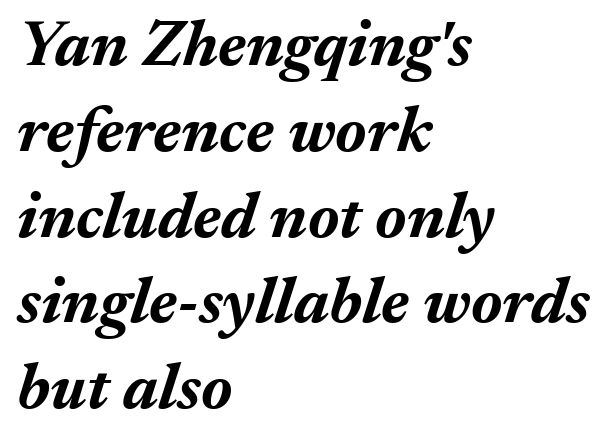
The image shows 65 px bold type, italic (leaning right); set left-aligned, normal line spacing (1.32x), normal letter spacing, not underlined; medium stroke contrast and a medium x-height.
